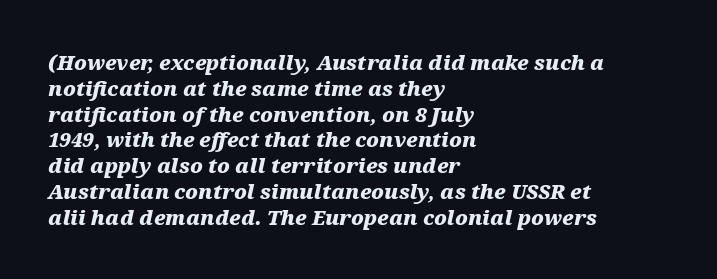
Q: Is the text bold? A: Yes.
Q: Is the text italic (slanted)? A: Yes, it leans right by about 12 degrees.
Q: Is the text underlined? A: No.
Q: How is the paragraph aligned? A: Left-aligned.
Q: Is the spacing between letters normal or unusually wide? A: Normal.
Q: Is the spacing between lines tight, normal or loose? A: Normal.
